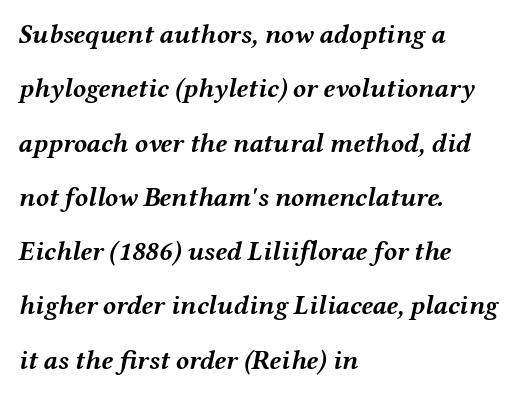
{"italic": "yes", "lean": "right", "slant_degrees": 12, "bold": "yes", "underline": "no", "align": "left", "line_spacing": "loose", "line_spacing_ratio": 2.01, "letter_spacing": "normal", "letter_spacing_em": 0.0, "glyph_px": 27}
